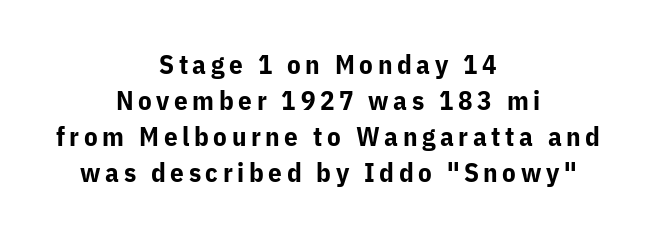
I'd describe the lettering as bold — thick and assertive. Teacher's note: observe the equal gaps on both sides — that is centered alignment. Rule under the text: the space is simply empty. Ascenders rise straight up at ninety degrees. Rows of type keep a routine distance in the vertical direction.
